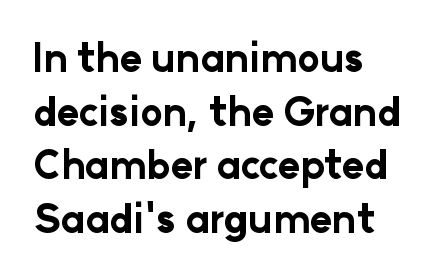
Q: Is the text bold? A: Yes.
Q: Is the text italic (slanted)? A: No, it is upright.
Q: Is the typeface a serif or a sans-serif typeface? A: Sans-serif.
Q: Is the text underlined? A: No.
Q: How is the paragraph aligned? A: Left-aligned.
Q: Is the spacing between letters normal or unusually wide? A: Normal.
Q: Is the spacing between lines tight, normal or loose? A: Normal.
Q: Width (condensed, normal, or wide)? A: Normal.
Q: Stroke contrast? A: Low.
Q: x-height? A: Medium.
Q: Monospaced? A: No.
